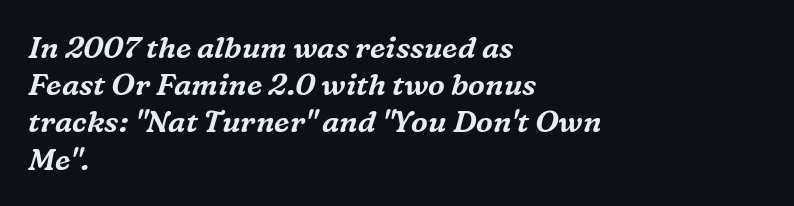
The image shows 30 px serif type, italic (leaning right); set left-aligned, line spacing 1.24x, normal letter spacing, not underlined; medium stroke contrast and a medium x-height.
